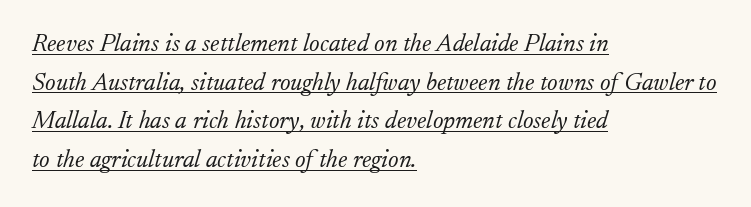
Is there an underline? Yes — a line sits under the letters. Tracking here is standard; glyphs follow each other at the usual distance. Is the block centered? No — it sits flush against the left margin. Heaviness? Minimal to ordinary, like unemphasized prose.
